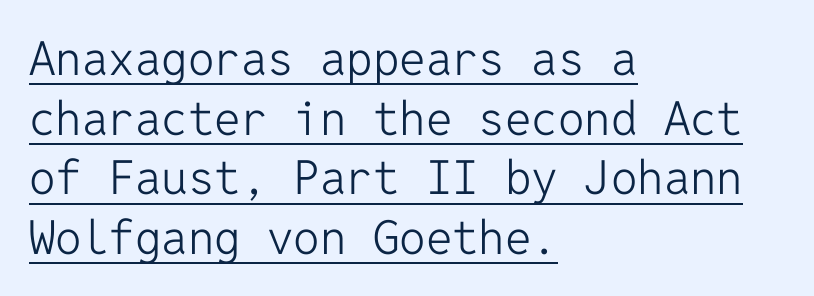
Q: Is the text bold? A: No.
Q: Is the text italic (slanted)? A: No, it is upright.
Q: Is the typeface a serif or a sans-serif typeface? A: Sans-serif.
Q: Is the text underlined? A: Yes.
Q: How is the paragraph aligned? A: Left-aligned.
Q: Is the spacing between letters normal or unusually wide? A: Normal.
Q: Is the spacing between lines tight, normal or loose? A: Normal.
Q: Width (condensed, normal, or wide)? A: Normal.
Q: Stroke contrast? A: Low.
Q: x-height? A: Medium.
Q: Monospaced? A: Yes.
